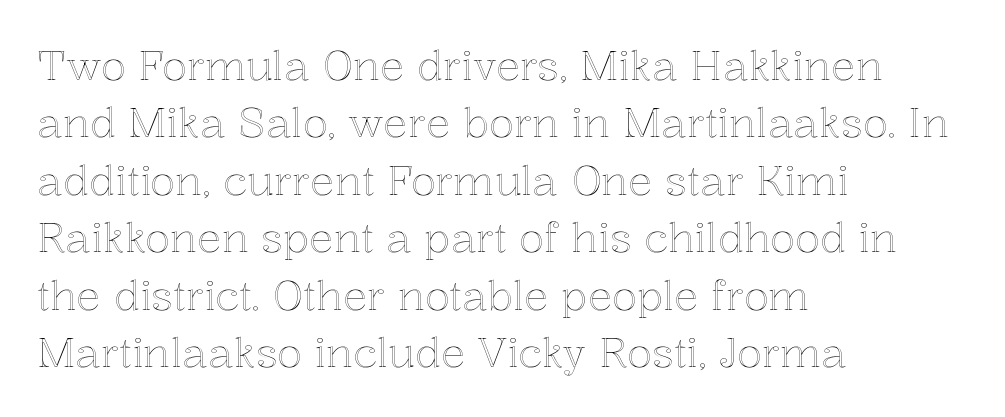
Underlining? Definitely not there. The face used here is rendered with its standard letterfit. Baseline-to-baseline distance is the conventional proportion of letter height. This sample has the flowing, uneven cadence of proportional lettering. Is the block centered? No — it sits flush against the left margin.
